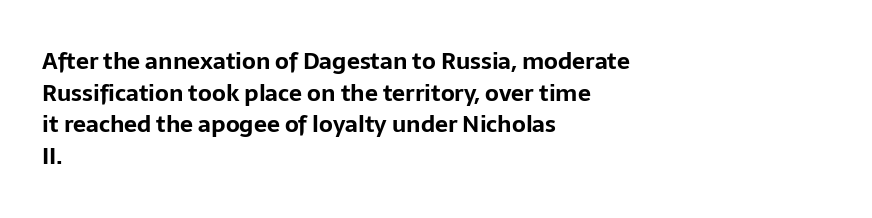
Q: Is the text bold? A: Yes.
Q: Is the text italic (slanted)? A: No, it is upright.
Q: Is the text underlined? A: No.
Q: How is the paragraph aligned? A: Left-aligned.
Q: Is the spacing between letters normal or unusually wide? A: Normal.
Q: Is the spacing between lines tight, normal or loose? A: Normal.
